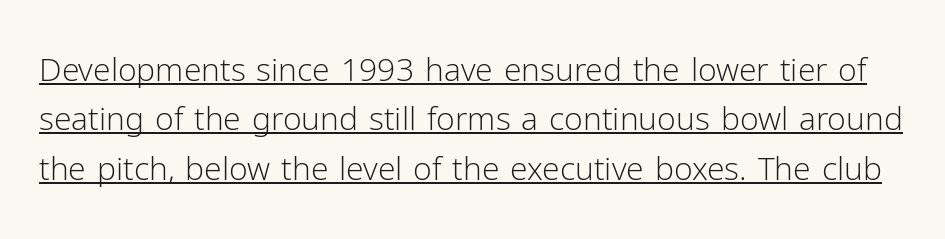
Q: Is the text bold? A: No.
Q: Is the text italic (slanted)? A: No, it is upright.
Q: Is the typeface a serif or a sans-serif typeface? A: Sans-serif.
Q: Is the text underlined? A: Yes.
Q: Is the spacing between letters normal or unusually wide? A: Normal.
Q: Is the spacing between lines tight, normal or loose? A: Normal.
Q: Width (condensed, normal, or wide)? A: Normal.
Q: Stroke contrast? A: Low.
Q: x-height? A: Medium.
Q: Monospaced? A: No.
